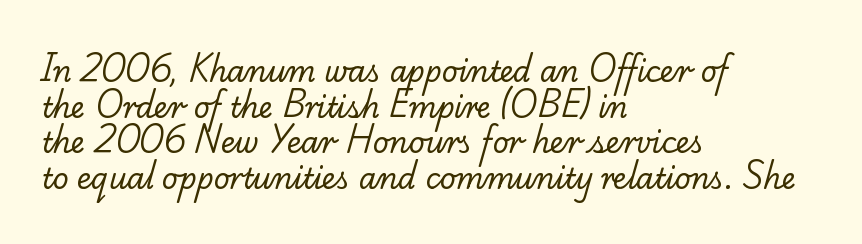
{"bold": "no", "weight": "regular", "width": "normal", "stroke_contrast": "low", "x_height": "small", "monospaced": "no", "underline": "no", "align": "left", "line_spacing": "normal", "line_spacing_ratio": 1.27, "letter_spacing": "normal", "letter_spacing_em": 0.0, "glyph_px": 28}
